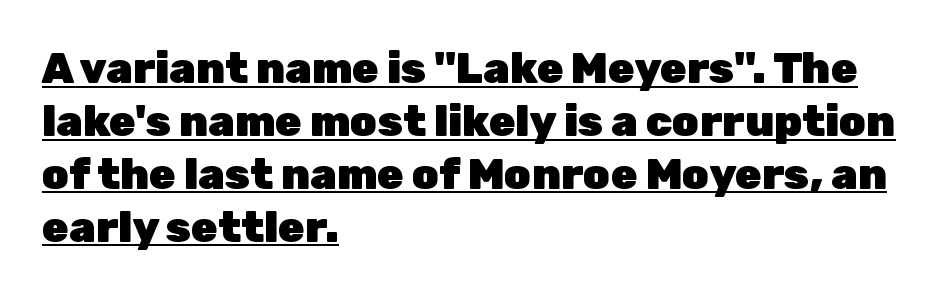
{"serif": "no", "italic": "no", "bold": "yes", "weight": "heavy", "width": "normal", "stroke_contrast": "low", "x_height": "medium", "monospaced": "no", "underline": "yes", "align": "left", "line_spacing_ratio": 1.23, "letter_spacing": "normal", "letter_spacing_em": 0.0, "glyph_px": 43}
